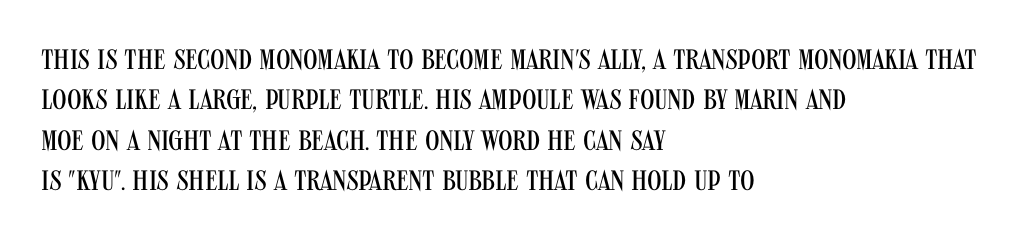
Q: Is the text bold? A: No.
Q: Is the text italic (slanted)? A: No, it is upright.
Q: Is the typeface a serif or a sans-serif typeface? A: Sans-serif.
Q: Is the text underlined? A: No.
Q: How is the paragraph aligned? A: Left-aligned.
Q: Is the spacing between letters normal or unusually wide? A: Normal.
Q: Is the spacing between lines tight, normal or loose? A: Normal.
Q: Width (condensed, normal, or wide)? A: Condensed.
Q: Stroke contrast? A: Medium.
Q: x-height? A: Large.
Q: Monospaced? A: No.
